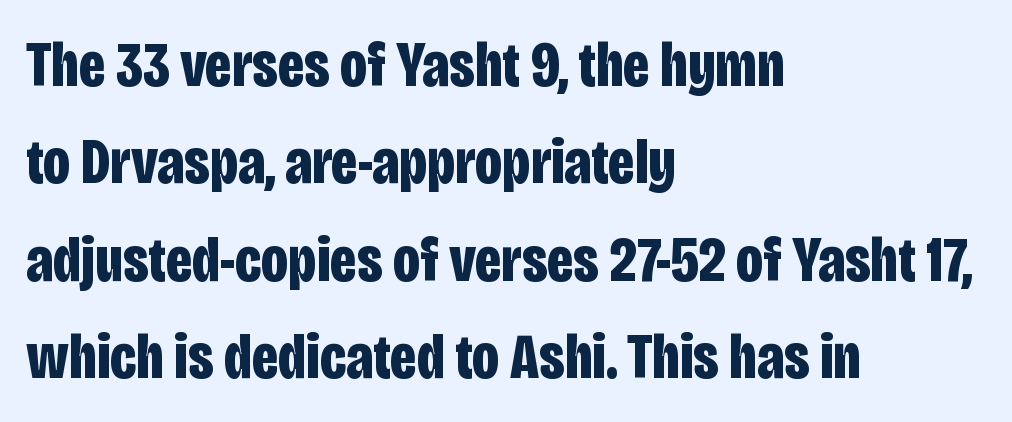
Q: Is the text bold? A: Yes.
Q: Is the text italic (slanted)? A: No, it is upright.
Q: Is the typeface a serif or a sans-serif typeface? A: Sans-serif.
Q: Is the text underlined? A: No.
Q: How is the paragraph aligned? A: Left-aligned.
Q: Is the spacing between letters normal or unusually wide? A: Normal.
Q: Is the spacing between lines tight, normal or loose? A: Normal.
Q: Width (condensed, normal, or wide)? A: Condensed.
Q: Stroke contrast? A: Low.
Q: x-height? A: Large.
Q: Monospaced? A: No.
